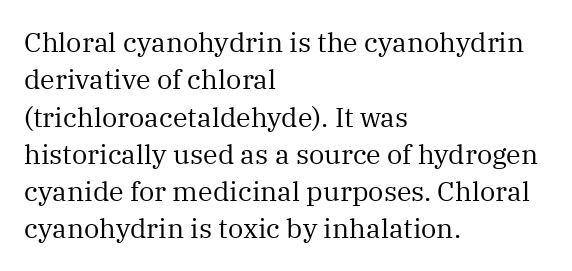
{"italic": "no", "bold": "no", "underline": "no", "align": "left", "line_spacing": "normal", "line_spacing_ratio": 1.38, "letter_spacing": "normal", "letter_spacing_em": 0.0, "glyph_px": 27}
